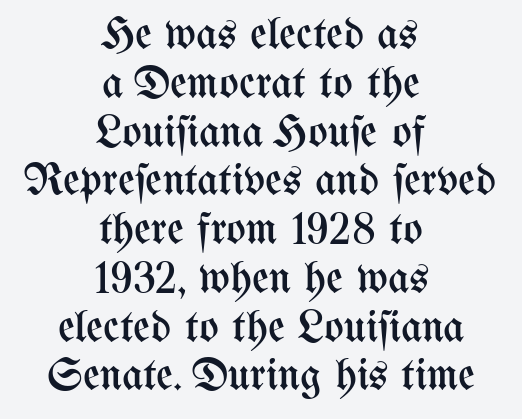
Q: Is the text bold? A: No.
Q: Is the text italic (slanted)? A: No, it is upright.
Q: Is the text underlined? A: No.
Q: How is the paragraph aligned? A: Centered.
Q: Is the spacing between letters normal or unusually wide? A: Normal.
Q: Is the spacing between lines tight, normal or loose? A: Tight.
Q: Width (condensed, normal, or wide)? A: Condensed.
Q: Stroke contrast? A: Medium.
Q: x-height? A: Medium.
Q: Monospaced? A: No.
